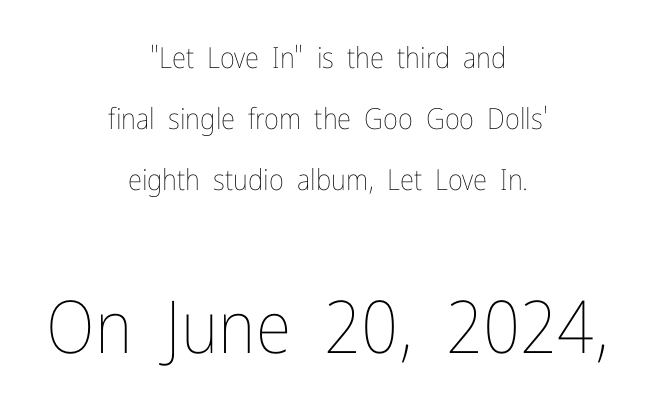
Q: Is the text bold? A: No.
Q: Is the text italic (slanted)? A: No, it is upright.
Q: Is the text underlined? A: No.
Q: How is the paragraph aligned? A: Centered.
Q: Is the spacing between letters normal or unusually wide? A: Normal.
Q: Is the spacing between lines tight, normal or loose? A: Loose.
Q: Which block of text is set in a larger size, the first (top) or the second (bottom)? A: The second (bottom) one.
Q: Width (condensed, normal, or wide)? A: Condensed.
Q: Stroke contrast? A: Low.
Q: x-height? A: Medium.
Q: Monospaced? A: No.
